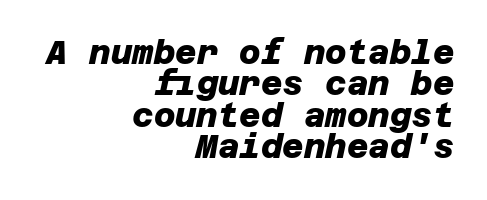
{"serif": "no", "bold": "yes", "weight": "heavy", "width": "normal", "stroke_contrast": "low", "x_height": "large", "underline": "no", "align": "right", "line_spacing": "tight", "line_spacing_ratio": 0.95, "letter_spacing": "normal", "letter_spacing_em": 0.0, "glyph_px": 33}
